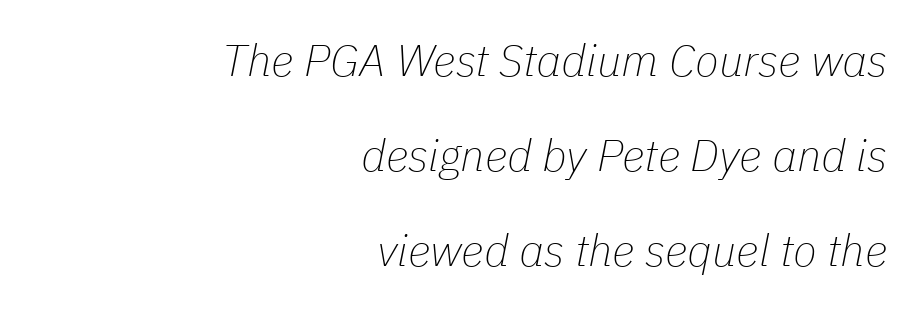
Reading down the column, the eye jumps a long way to each next line. Between one letter and the next there's only the usual sliver of space. Think of a printed novel: that variable character pitch is what you see here. Counters stay open thanks to moderate or lighter strokes.
